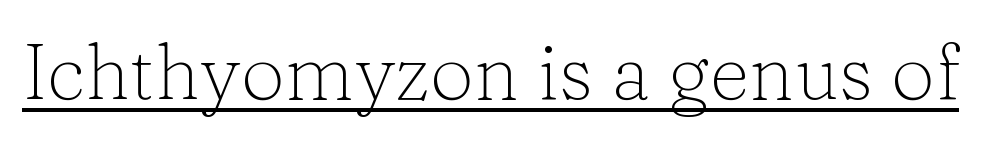
{"serif": "yes", "italic": "no", "bold": "no", "weight": "light", "width": "normal", "stroke_contrast": "low", "x_height": "medium", "monospaced": "no", "underline": "yes", "letter_spacing": "normal", "letter_spacing_em": 0.0, "glyph_px": 78}
